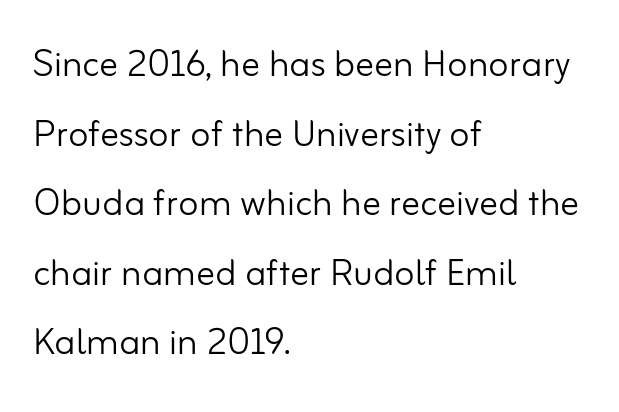
Q: Is the text bold? A: No.
Q: Is the text italic (slanted)? A: No, it is upright.
Q: Is the typeface a serif or a sans-serif typeface? A: Sans-serif.
Q: Is the text underlined? A: No.
Q: How is the paragraph aligned? A: Left-aligned.
Q: Is the spacing between letters normal or unusually wide? A: Normal.
Q: Is the spacing between lines tight, normal or loose? A: Normal.
Q: Width (condensed, normal, or wide)? A: Normal.
Q: Stroke contrast? A: Low.
Q: x-height? A: Small.
Q: Monospaced? A: No.
